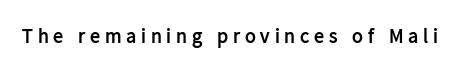
Between one letter and the next there's a generous, obvious gap. The glyphs are unaccompanied by any horizontal stroke below them. A full-strength bold gives these letters their thick strokes. A typesetter would mark this as roman, not italic.
